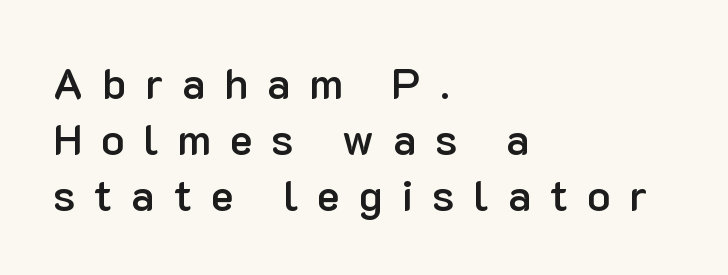
Q: Is the text bold? A: Semi-bold.
Q: Is the text italic (slanted)? A: No, it is upright.
Q: Is the typeface a serif or a sans-serif typeface? A: Sans-serif.
Q: Is the text underlined? A: No.
Q: How is the paragraph aligned? A: Left-aligned.
Q: Is the spacing between letters normal or unusually wide? A: Unusually wide.
Q: Is the spacing between lines tight, normal or loose? A: Normal.
Q: Width (condensed, normal, or wide)? A: Normal.
Q: Stroke contrast? A: Low.
Q: x-height? A: Medium.
Q: Monospaced? A: No.
